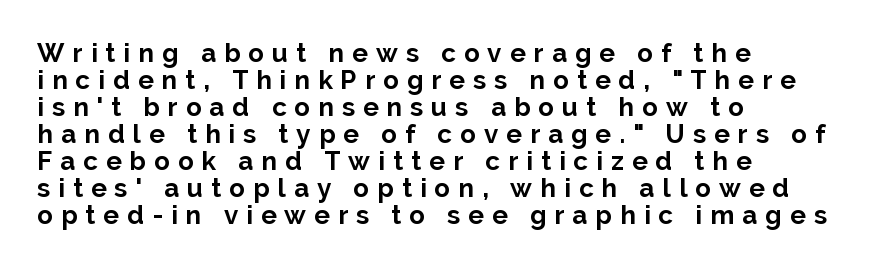
Q: Is the text bold? A: Yes.
Q: Is the text italic (slanted)? A: No, it is upright.
Q: Is the text underlined? A: No.
Q: How is the paragraph aligned? A: Left-aligned.
Q: Is the spacing between letters normal or unusually wide? A: Unusually wide.
Q: Is the spacing between lines tight, normal or loose? A: Tight.
